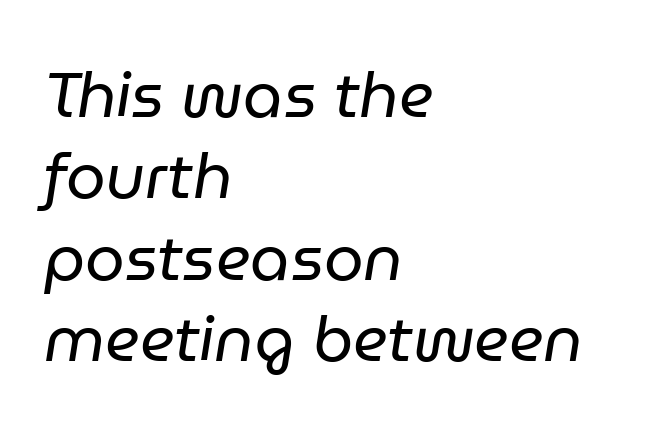
The lines are quadded left. Is this a heavy cut? Hardly; it is regular or lighter. There is no visible air inserted between adjacent glyphs. The lettering tilts uniformly, giving the passage an italic look.
